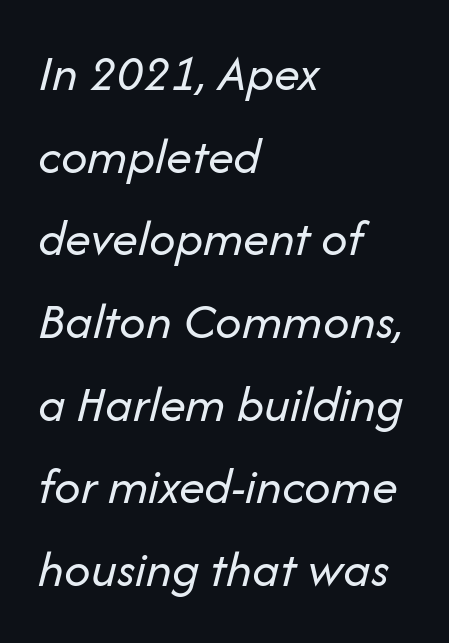
The image shows 52 px regular-weight type, italic (leaning right); set left-aligned, normal line spacing (1.59x), normal letter spacing, not underlined; low stroke contrast and a medium x-height.
